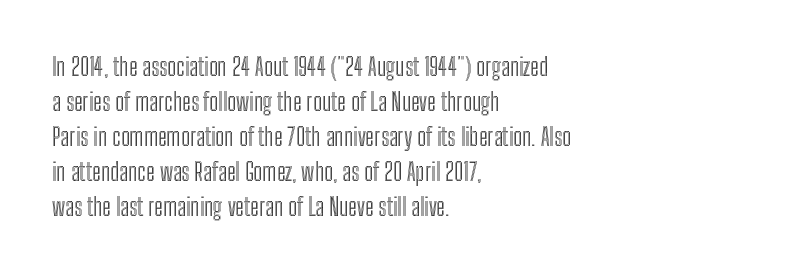
The image shows 24 px text type, upright; set left-aligned, normal line spacing (1.46x), normal letter spacing, not underlined.
